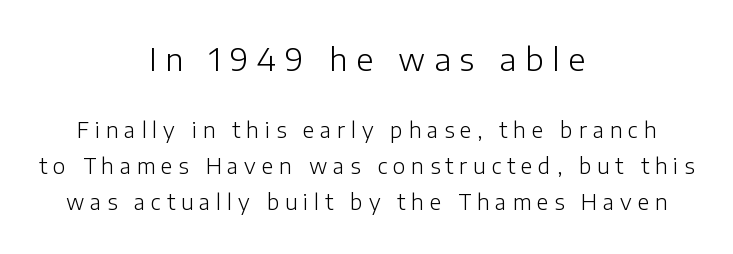
The paragraph shown floats in the horizontal middle. Short note: letters widely spaced. This layout puts the oversized block above and the modest block below. Summary of weight: not heavy and not bold.
